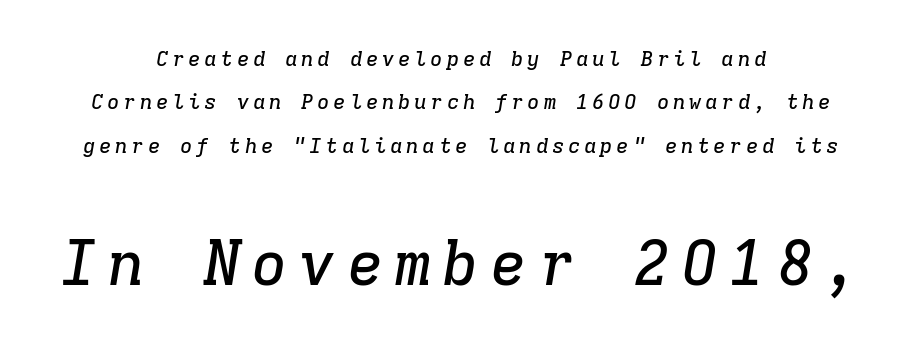
Q: Is the text italic (slanted)? A: Yes, it leans right by about 9 degrees.
Q: Is the typeface a serif or a sans-serif typeface? A: Serif.
Q: Is the text underlined? A: No.
Q: How is the paragraph aligned? A: Centered.
Q: Is the spacing between lines tight, normal or loose? A: Loose.
Q: Which block of text is set in a larger size, the first (top) or the second (bottom)? A: The second (bottom) one.
Q: Width (condensed, normal, or wide)? A: Normal.
Q: Stroke contrast? A: Low.
Q: x-height? A: Medium.
Q: Monospaced? A: Yes.
